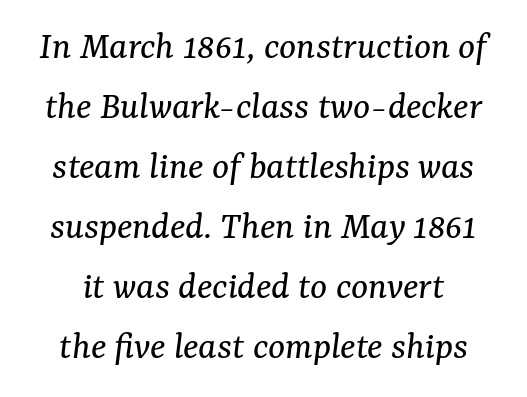
Vertically, the passage feels balanced, rows spaced as you'd expect. A typesetter would call this zero additional tracking. The characters display serif detailing at their extremities. The zone under the glyphs is completely vacant. Posture: slanted. These lines are rendered in a variable-pitch font.
